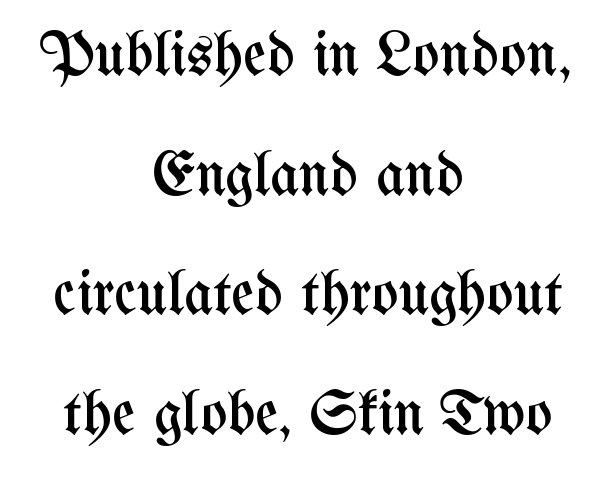
The image shows 63 px regular-weight, condensed type, upright; set centered, loose line spacing (1.9x), normal letter spacing, not underlined; medium stroke contrast and a medium x-height.
